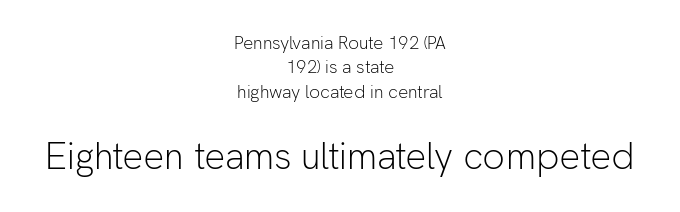
{"serif": "no", "italic": "no", "bold": "no", "weight": "light", "width": "normal", "stroke_contrast": "low", "x_height": "medium", "monospaced": "no", "underline": "no", "align": "center", "line_spacing": "normal", "line_spacing_ratio": 1.36, "letter_spacing": "normal", "letter_spacing_em": 0.0, "larger_block": "second", "size_ratio": 2.06, "glyph_px": 37}
